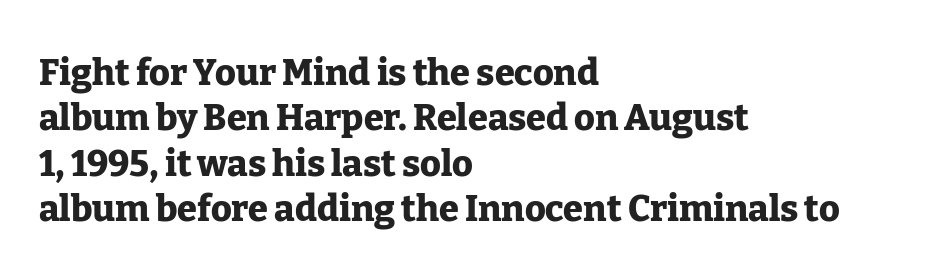
The image shows 36 px heavy serif type, upright; set left-aligned, normal line spacing (1.26x), normal letter spacing, not underlined; low stroke contrast and a medium x-height.
